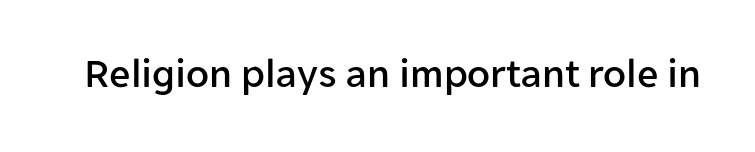
{"serif": "no", "italic": "no", "width": "normal", "stroke_contrast": "low", "x_height": "medium", "monospaced": "no", "underline": "no", "letter_spacing": "normal", "letter_spacing_em": 0.0, "glyph_px": 42}
